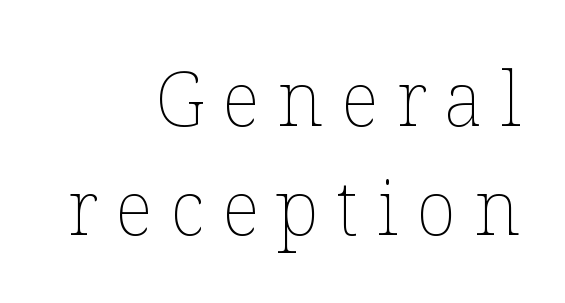
There is plenty of visible air inserted between adjacent glyphs. Line ends are locked; line starts wander. Bare-footed words on every line. Spacing verdict: proportional, widths tailored to each character. Quick note: not italic, upright. Does the leading feel generous? No, just average.
